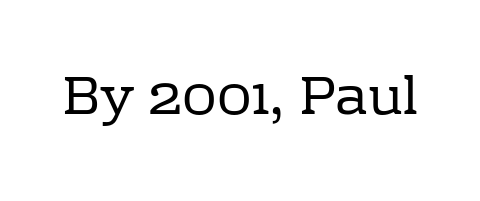
{"serif": "yes", "italic": "no", "bold": "no", "weight": "regular", "width": "normal", "stroke_contrast": "low", "x_height": "medium", "monospaced": "no", "underline": "no", "letter_spacing": "normal", "letter_spacing_em": 0.0, "glyph_px": 54}
